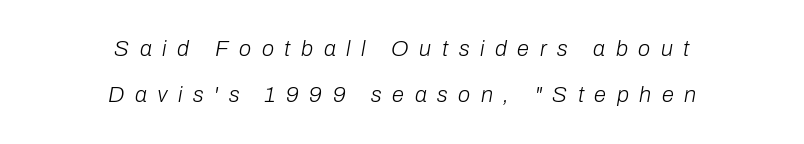
Short and long lines alike share a common midpoint. Clear beneath every line of the passage. Yep, that's italic — everything's leaning. The gaps between neighbouring characters are conspicuously large. Regarding leading, the lines here are spaced well apart.
